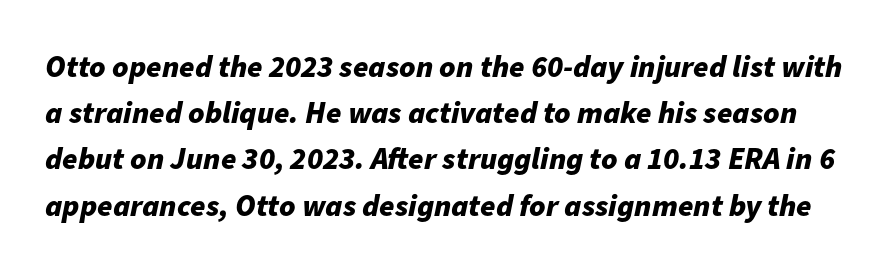
The image shows 31 px bold type, italic (leaning right); set normal line spacing (1.49x), normal letter spacing, not underlined; low stroke contrast and a medium x-height.
